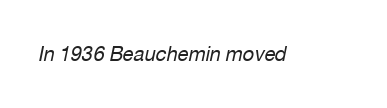
The image shows 20 px text type, italic (leaning right); set normal letter spacing, not underlined.
